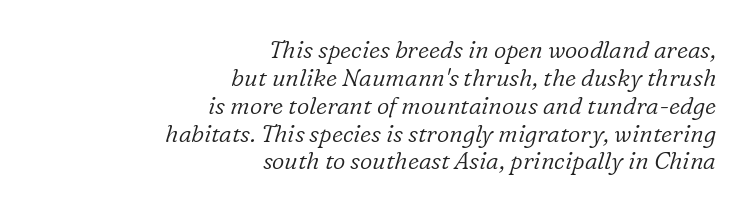
Q: Is the text bold? A: No.
Q: Is the text italic (slanted)? A: Yes, it leans right by about 16 degrees.
Q: Is the text underlined? A: No.
Q: How is the paragraph aligned? A: Right-aligned.
Q: Is the spacing between letters normal or unusually wide? A: Normal.
